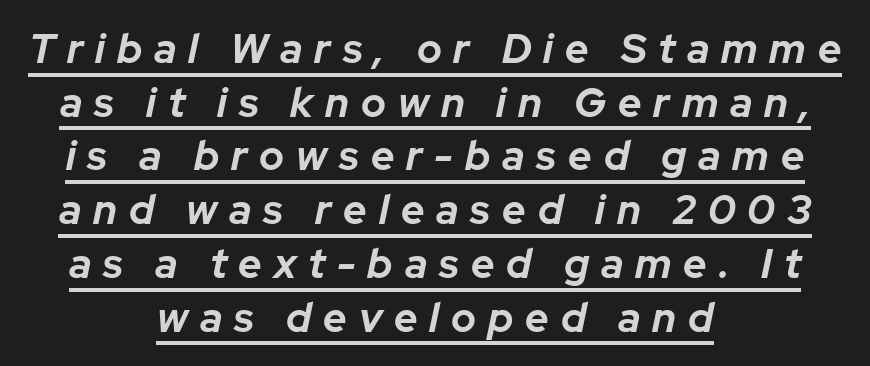
Character widths vary here, with narrow letters taking less room than wide ones. Visually the block forms a symmetrical silhouette, jagged on both flanks. The lettering is marked with a stroke running underneath it. Inter-character spacing is expanded well beyond the font's built-in metrics. The sample has been set heavy, in full bold.
